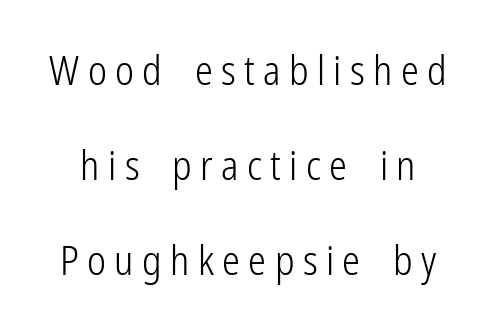
Unbolded letterforms with no extra heft. Typographically, this falls in the sans-serif category. The designer dialed line spacing up above the default. Vertical strokes here are truly vertical. This rendering widens character spacing well past its baseline value. You could not count columns in this text — the font is proportionally spaced.
